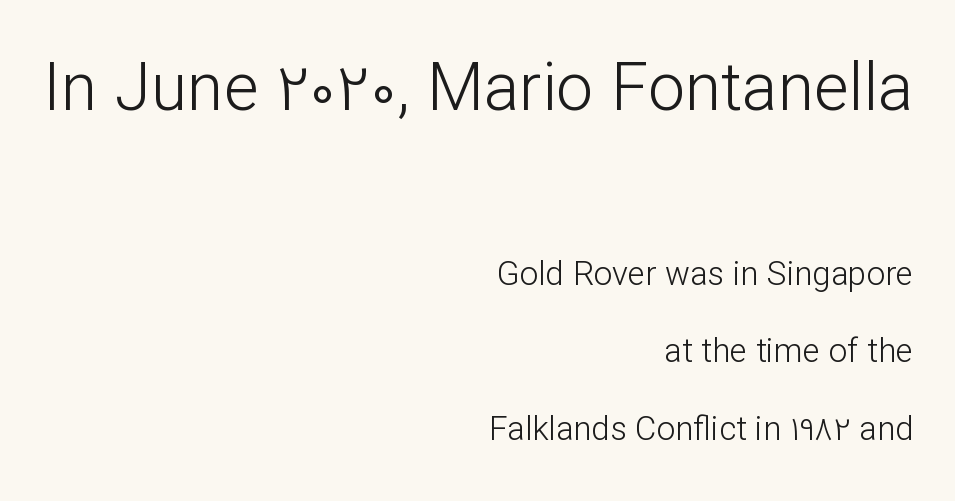
{"serif": "no", "italic": "no", "bold": "no", "weight": "light", "width": "normal", "stroke_contrast": "low", "x_height": "medium", "monospaced": "no", "underline": "no", "align": "right", "line_spacing": "loose", "line_spacing_ratio": 2.36, "letter_spacing": "normal", "letter_spacing_em": 0.0, "larger_block": "first", "size_ratio": 2.0, "glyph_px": 66}
